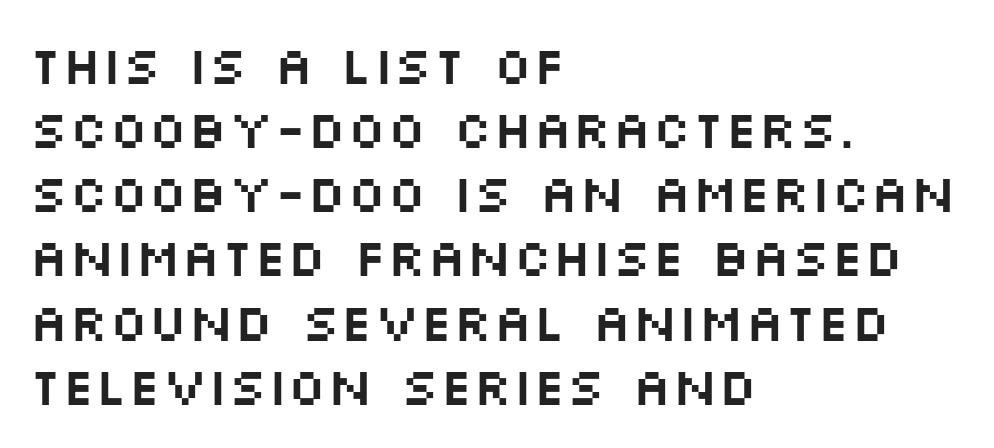
{"serif": "no", "italic": "no", "width": "wide", "stroke_contrast": "medium", "x_height": "large", "monospaced": "no", "underline": "no", "align": "left", "line_spacing_ratio": 1.21, "letter_spacing": "normal", "letter_spacing_em": 0.0, "glyph_px": 53}
